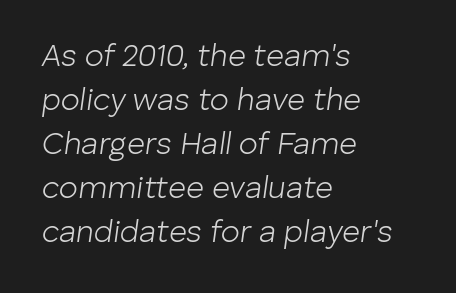
The image shows 31 px light type, italic (leaning right); set left-aligned, normal line spacing (1.42x), normal letter spacing, not underlined; low stroke contrast and a medium x-height.
